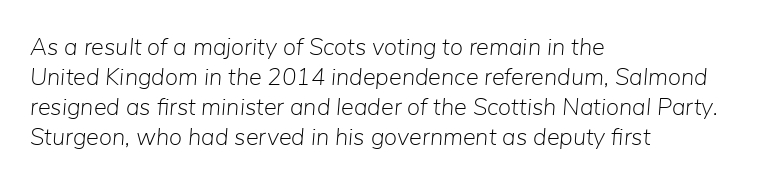
A bare baseline throughout the passage. Looking at the ascenders, they clearly lean. Quick note: interline space is typical. Weight: regular or lighter.
